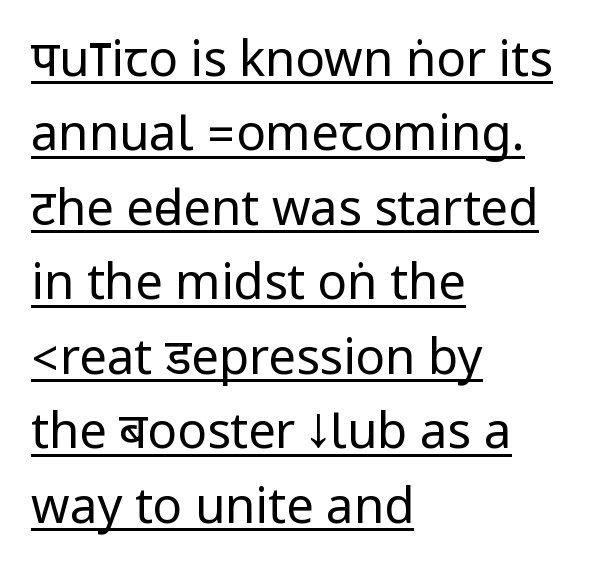
The image shows 49 px regular-weight, condensed sans-serif type, upright; set left-aligned, normal line spacing (1.52x), normal letter spacing, underlined; low stroke contrast.
